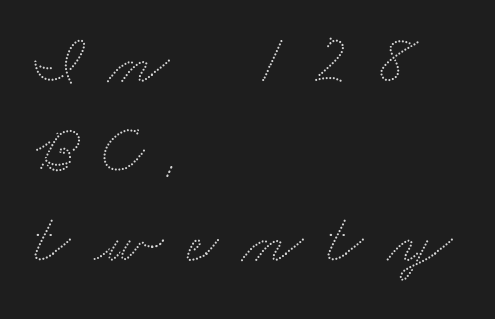
The image shows 70 px wide type; set left-aligned, normal line spacing (1.28x), unusually wide letter spacing (+0.34 em), not underlined; low stroke contrast and a small x-height.
